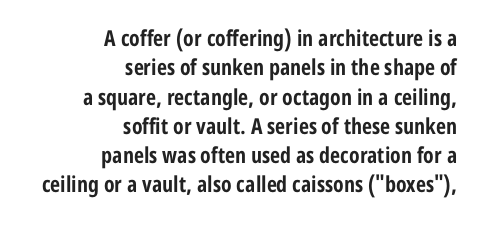
{"italic": "no", "bold": "yes", "underline": "no", "align": "right", "line_spacing": "normal", "line_spacing_ratio": 1.33, "letter_spacing": "normal", "letter_spacing_em": 0.0, "glyph_px": 22}
